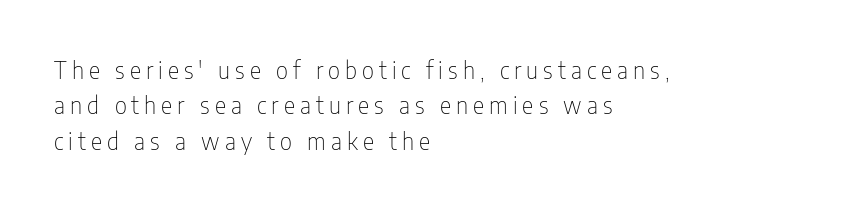
Q: Is the text bold? A: No.
Q: Is the text italic (slanted)? A: No, it is upright.
Q: Is the text underlined? A: No.
Q: How is the paragraph aligned? A: Left-aligned.
Q: Is the spacing between letters normal or unusually wide? A: Unusually wide.
Q: Is the spacing between lines tight, normal or loose? A: Normal.
